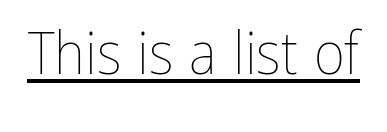
Each letter keeps its own natural width here, so spacing adapts to shape. The rendering uses the underline text-decoration. The weight would be labelled regular, book, light, or lighter still. Unlike italic type, these characters show no tilt at all.
